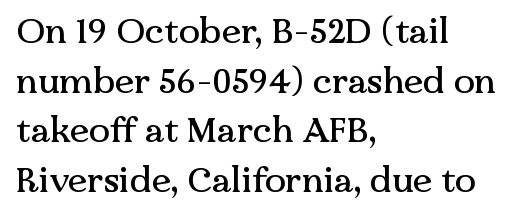
Q: Is the text italic (slanted)? A: No, it is upright.
Q: Is the typeface a serif or a sans-serif typeface? A: Serif.
Q: Is the text underlined? A: No.
Q: How is the paragraph aligned? A: Left-aligned.
Q: Is the spacing between letters normal or unusually wide? A: Normal.
Q: Is the spacing between lines tight, normal or loose? A: Normal.
Q: Width (condensed, normal, or wide)? A: Normal.
Q: Stroke contrast? A: Medium.
Q: x-height? A: Medium.
Q: Monospaced? A: No.
